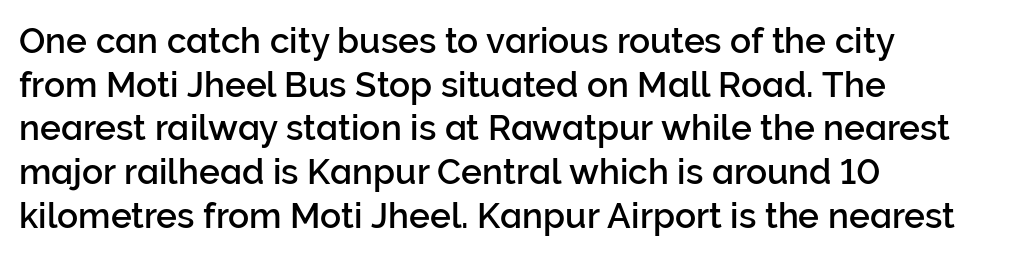
{"serif": "no", "italic": "no", "width": "normal", "stroke_contrast": "low", "x_height": "medium", "monospaced": "no", "underline": "no", "align": "left", "line_spacing": "normal", "line_spacing_ratio": 1.25, "letter_spacing": "normal", "letter_spacing_em": 0.0, "glyph_px": 35}
